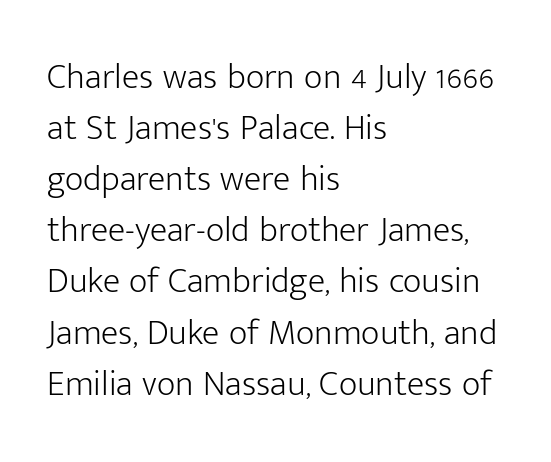
{"serif": "no", "italic": "no", "bold": "no", "weight": "light", "width": "normal", "stroke_contrast": "low", "x_height": "medium", "monospaced": "no", "underline": "no", "align": "left", "line_spacing": "normal", "line_spacing_ratio": 1.42, "letter_spacing": "normal", "letter_spacing_em": 0.0, "glyph_px": 36}
